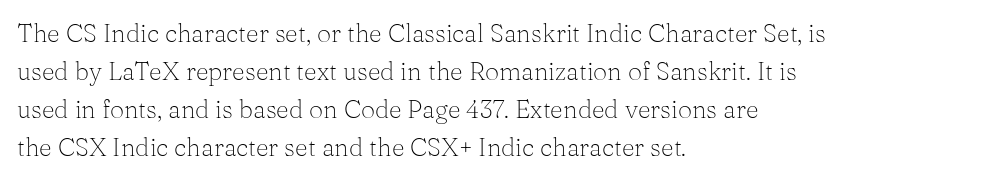
The image shows 25 px text type, upright; set left-aligned, normal line spacing (1.52x), normal letter spacing, not underlined.
